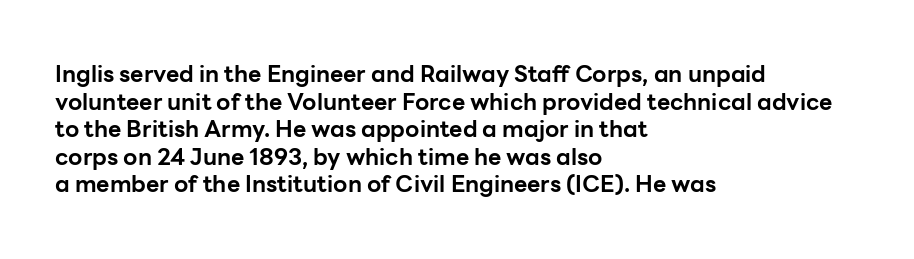
The image shows 23 px bold type, upright; set left-aligned, line spacing 1.2x, normal letter spacing, not underlined.
